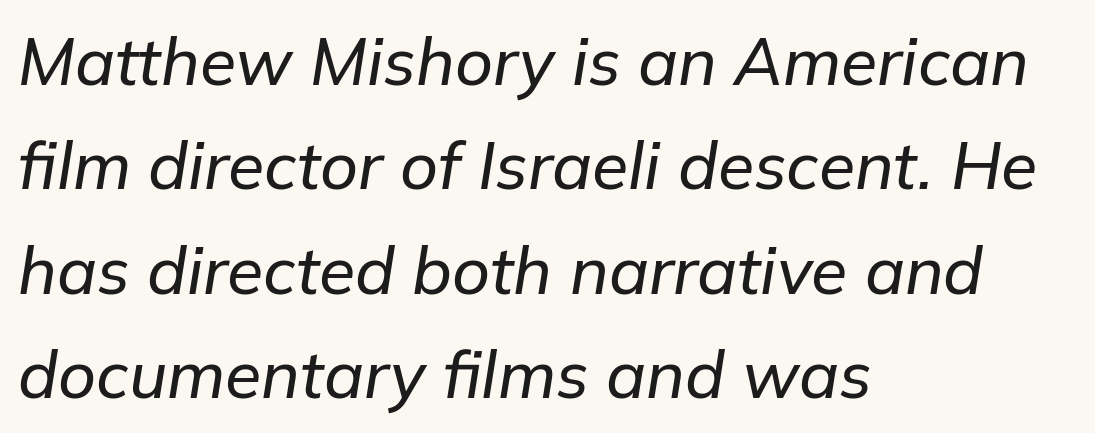
Q: Is the text italic (slanted)? A: Yes, it leans right by about 9 degrees.
Q: Is the text underlined? A: No.
Q: How is the paragraph aligned? A: Left-aligned.
Q: Is the spacing between letters normal or unusually wide? A: Normal.
Q: Is the spacing between lines tight, normal or loose? A: Normal.
Q: Width (condensed, normal, or wide)? A: Normal.
Q: Stroke contrast? A: Low.
Q: x-height? A: Medium.
Q: Monospaced? A: No.
